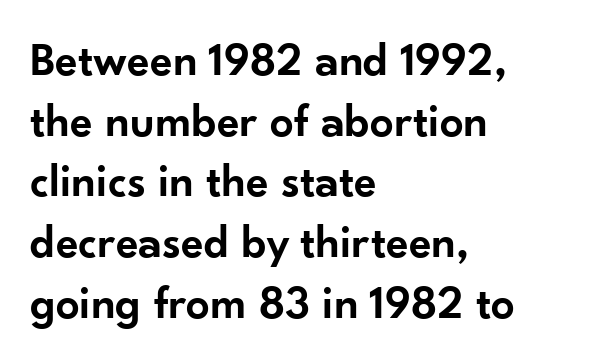
{"serif": "no", "italic": "no", "bold": "semi", "weight": "semibold", "width": "normal", "stroke_contrast": "low", "x_height": "small", "monospaced": "no", "underline": "no", "align": "left", "line_spacing": "normal", "line_spacing_ratio": 1.29, "letter_spacing": "normal", "letter_spacing_em": 0.0, "glyph_px": 47}
